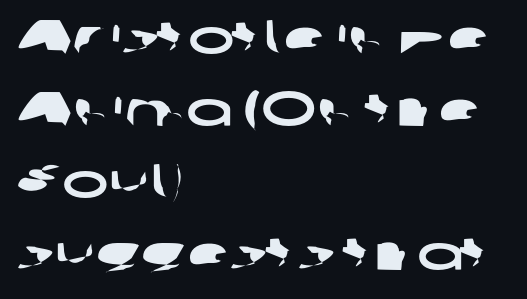
{"serif": "no", "width": "wide", "stroke_contrast": "low", "x_height": "medium", "monospaced": "no", "underline": "no", "align": "left", "line_spacing": "normal", "line_spacing_ratio": 1.47, "letter_spacing": "normal", "letter_spacing_em": 0.0, "glyph_px": 49}
